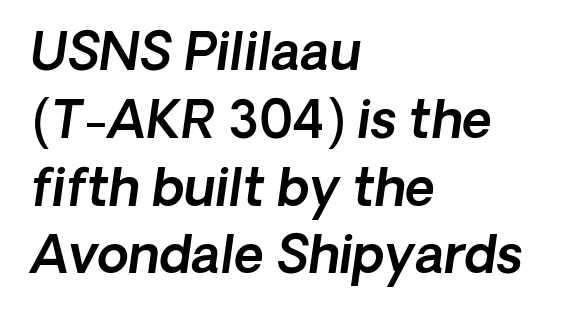
Rule under the text: the space is simply empty. Normally led — the rows are evenly, conventionally spaced. The gaps between neighbouring characters are ordinary and unremarkable. The axis of the letterforms is tilted away from vertical.
